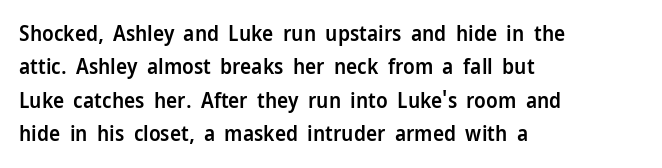
Q: Is the text bold? A: Semi-bold.
Q: Is the text italic (slanted)? A: No, it is upright.
Q: Is the text underlined? A: No.
Q: How is the paragraph aligned? A: Left-aligned.
Q: Is the spacing between letters normal or unusually wide? A: Normal.
Q: Is the spacing between lines tight, normal or loose? A: Normal.
